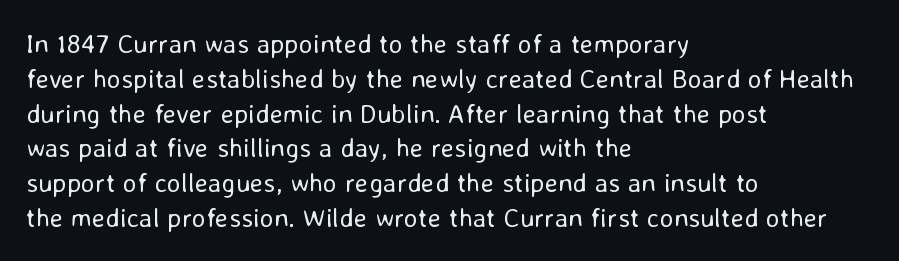
The image shows 27 px text type, upright; set left-aligned, normal line spacing (1.29x), normal letter spacing, not underlined.
